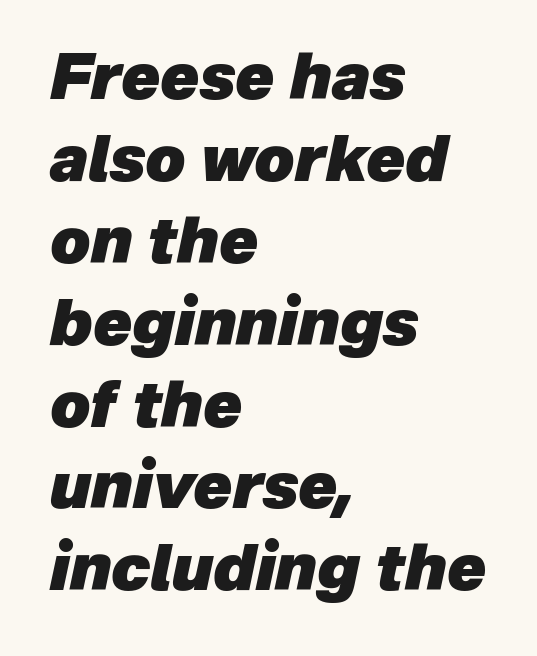
The image shows 63 px heavy type, italic (leaning right); set left-aligned, normal line spacing (1.3x), normal letter spacing, not underlined; low stroke contrast and a medium x-height.
